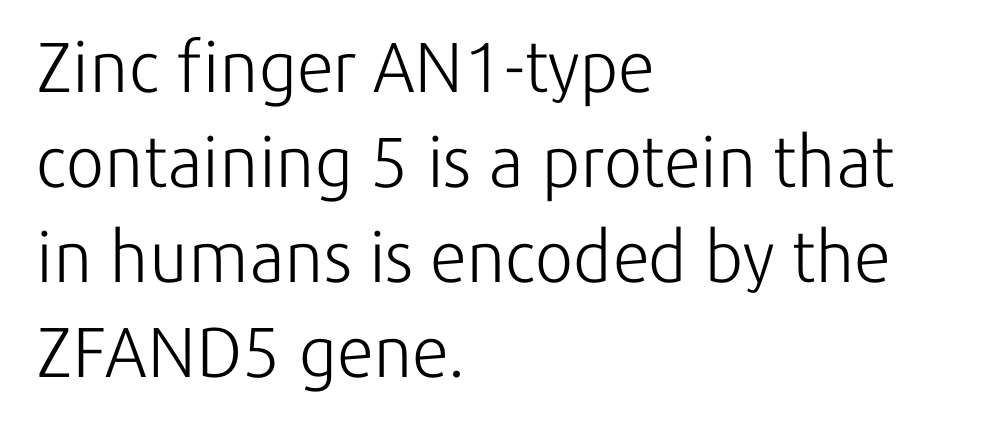
{"serif": "no", "italic": "no", "bold": "no", "weight": "light", "width": "normal", "stroke_contrast": "low", "x_height": "medium", "monospaced": "no", "underline": "no", "align": "left", "line_spacing": "normal", "line_spacing_ratio": 1.34, "letter_spacing": "normal", "letter_spacing_em": 0.0, "glyph_px": 71}
